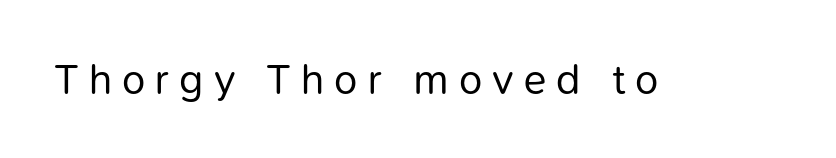
The image shows 42 px regular-weight sans-serif type, upright; set unusually wide letter spacing (+0.24 em), not underlined; low stroke contrast and a medium x-height.
